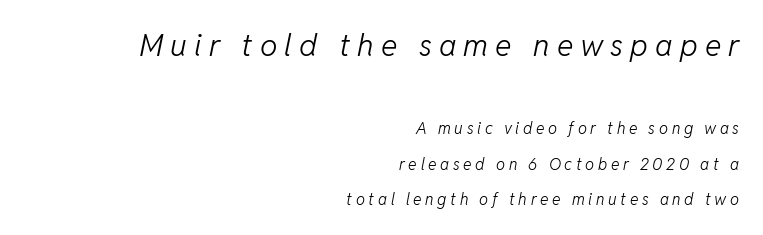
If you drew a ruler down the right edge, every line would touch it. You could not count columns in this text — the font is proportionally spaced. Between one letter and the next there's a generous, obvious gap. The face used here appears at its bigger size in the upper chunk. The space between consecutive lines is lavish. Slanted lettering throughout.
